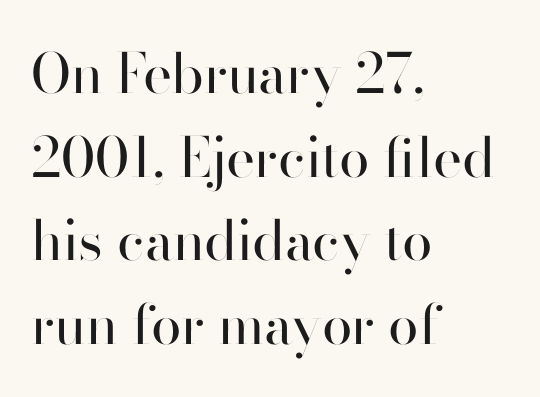
The image shows 55 px regular-weight sans-serif type, upright; set left-aligned, normal line spacing (1.52x), normal letter spacing, not underlined; high stroke contrast and a small x-height.
